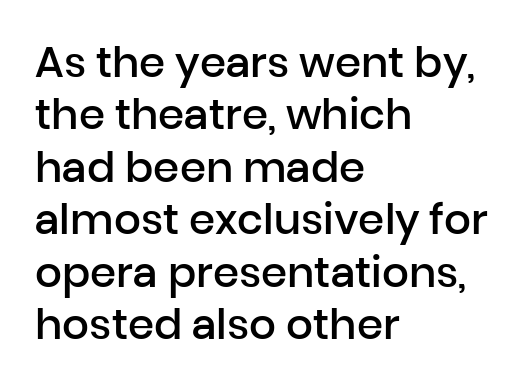
Q: Is the text bold? A: Semi-bold.
Q: Is the text italic (slanted)? A: No, it is upright.
Q: Is the typeface a serif or a sans-serif typeface? A: Sans-serif.
Q: Is the text underlined? A: No.
Q: How is the paragraph aligned? A: Left-aligned.
Q: Is the spacing between letters normal or unusually wide? A: Normal.
Q: Is the spacing between lines tight, normal or loose? A: Normal.
Q: Width (condensed, normal, or wide)? A: Normal.
Q: Stroke contrast? A: Low.
Q: x-height? A: Medium.
Q: Monospaced? A: No.
